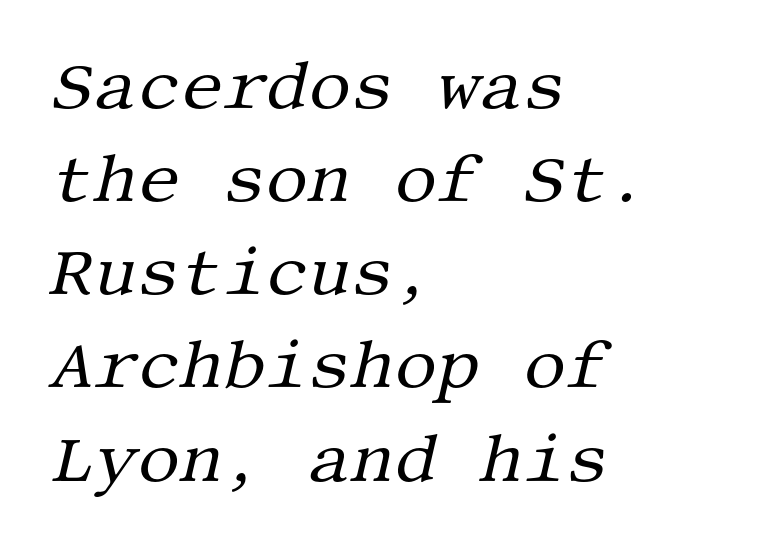
The image shows 67 px regular-weight serif type, italic (leaning right); set left-aligned, normal line spacing (1.39x), normal letter spacing, not underlined; medium stroke contrast and a large x-height.
